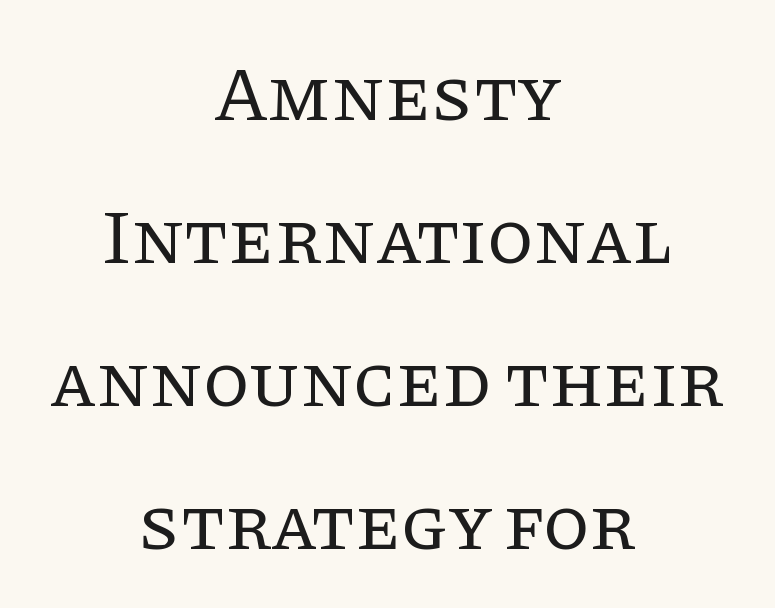
The image shows 76 px regular-weight serif type, upright; set centered, line spacing 1.88x, normal letter spacing, not underlined; low stroke contrast and a large x-height.
